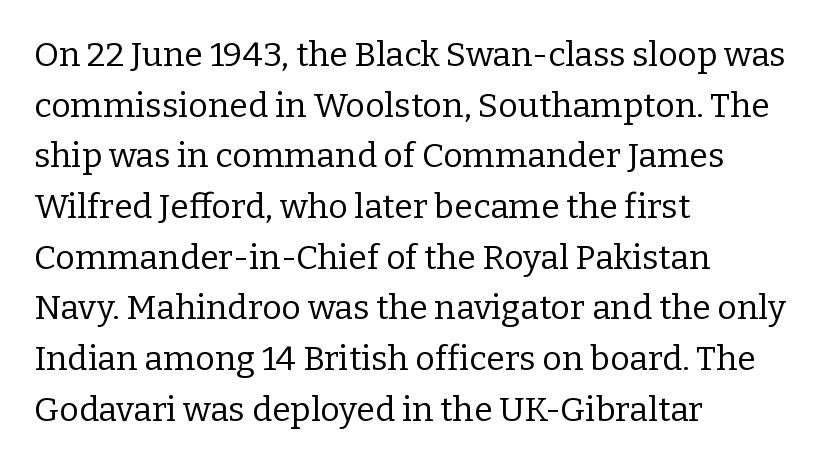
Q: Is the text bold? A: No.
Q: Is the text italic (slanted)? A: No, it is upright.
Q: Is the typeface a serif or a sans-serif typeface? A: Serif.
Q: Is the text underlined? A: No.
Q: How is the paragraph aligned? A: Left-aligned.
Q: Is the spacing between letters normal or unusually wide? A: Normal.
Q: Is the spacing between lines tight, normal or loose? A: Normal.
Q: Width (condensed, normal, or wide)? A: Normal.
Q: Stroke contrast? A: Low.
Q: x-height? A: Medium.
Q: Monospaced? A: No.
